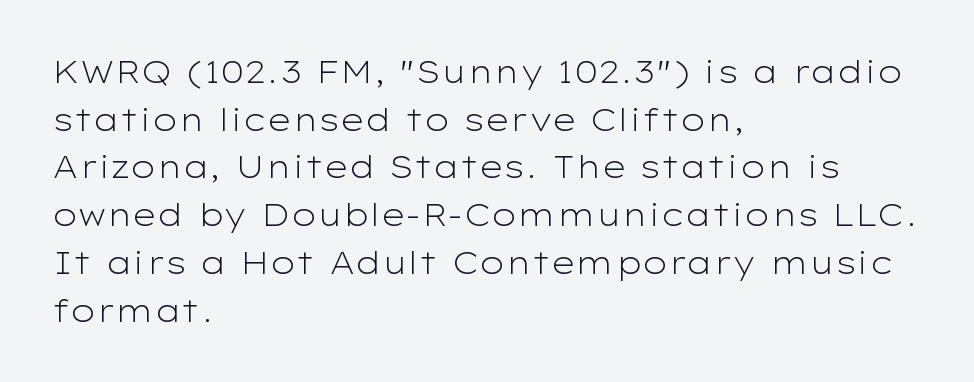
Q: Is the text bold? A: No.
Q: Is the text italic (slanted)? A: No, it is upright.
Q: Is the typeface a serif or a sans-serif typeface? A: Sans-serif.
Q: Is the text underlined? A: No.
Q: How is the paragraph aligned? A: Left-aligned.
Q: Is the spacing between letters normal or unusually wide? A: Normal.
Q: Is the spacing between lines tight, normal or loose? A: Normal.
Q: Width (condensed, normal, or wide)? A: Wide.
Q: Stroke contrast? A: Low.
Q: x-height? A: Medium.
Q: Monospaced? A: No.
